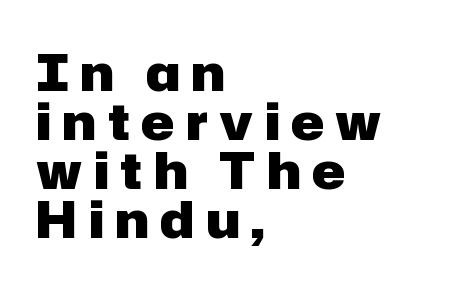
Q: Is the text bold? A: Yes.
Q: Is the text italic (slanted)? A: No, it is upright.
Q: Is the typeface a serif or a sans-serif typeface? A: Sans-serif.
Q: Is the text underlined? A: No.
Q: How is the paragraph aligned? A: Left-aligned.
Q: Is the spacing between letters normal or unusually wide? A: Unusually wide.
Q: Is the spacing between lines tight, normal or loose? A: Tight.
Q: Width (condensed, normal, or wide)? A: Normal.
Q: Stroke contrast? A: Low.
Q: x-height? A: Medium.
Q: Monospaced? A: No.
